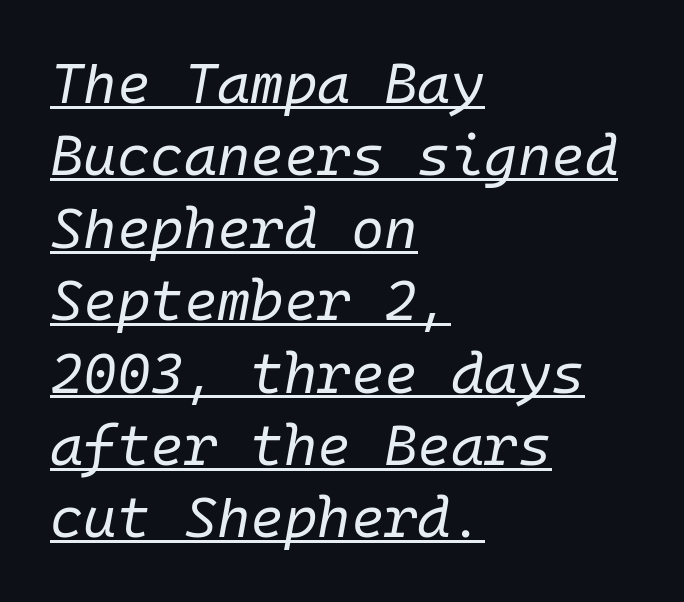
{"italic": "yes", "lean": "right", "slant_degrees": 10, "bold": "no", "weight": "regular", "width": "normal", "stroke_contrast": "low", "x_height": "medium", "monospaced": "yes", "underline": "yes", "align": "left", "line_spacing": "normal", "line_spacing_ratio": 1.27, "letter_spacing": "normal", "letter_spacing_em": 0.0, "glyph_px": 57}
